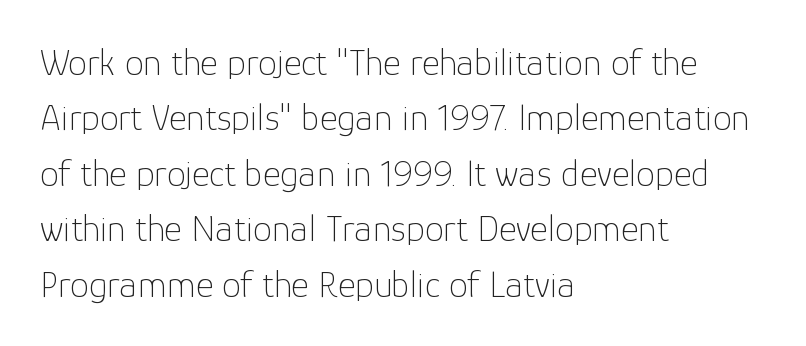
Q: Is the text bold? A: No.
Q: Is the text italic (slanted)? A: No, it is upright.
Q: Is the typeface a serif or a sans-serif typeface? A: Sans-serif.
Q: Is the text underlined? A: No.
Q: How is the paragraph aligned? A: Left-aligned.
Q: Is the spacing between letters normal or unusually wide? A: Normal.
Q: Is the spacing between lines tight, normal or loose? A: Normal.
Q: Width (condensed, normal, or wide)? A: Normal.
Q: Stroke contrast? A: Low.
Q: x-height? A: Medium.
Q: Monospaced? A: No.
